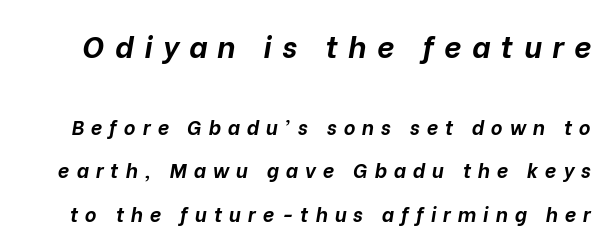
Q: Is the text bold? A: Yes.
Q: Is the text italic (slanted)? A: Yes, it leans right by about 10 degrees.
Q: Is the text underlined? A: No.
Q: Is the spacing between letters normal or unusually wide? A: Unusually wide.
Q: Is the spacing between lines tight, normal or loose? A: Loose.
Q: Which block of text is set in a larger size, the first (top) or the second (bottom)? A: The first (top) one.
Q: Width (condensed, normal, or wide)? A: Normal.
Q: Stroke contrast? A: Low.
Q: x-height? A: Medium.
Q: Monospaced? A: No.
